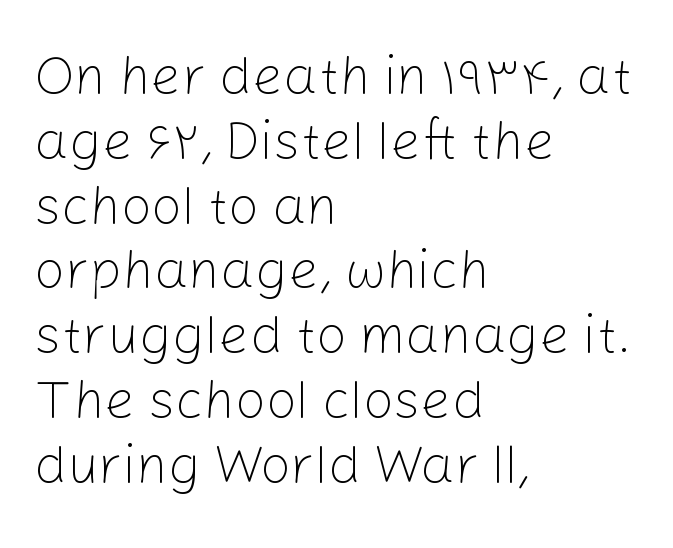
The image shows 54 px light sans-serif type, upright; set left-aligned, line spacing 1.2x, normal letter spacing, not underlined; low stroke contrast and a medium x-height.
